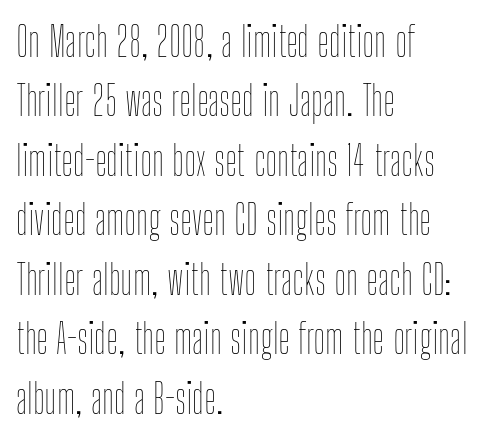
{"italic": "no", "bold": "no", "weight": "thin", "width": "condensed", "stroke_contrast": "low", "x_height": "medium", "monospaced": "no", "underline": "no", "align": "left", "line_spacing": "normal", "line_spacing_ratio": 1.45, "letter_spacing": "normal", "letter_spacing_em": 0.0, "glyph_px": 41}
